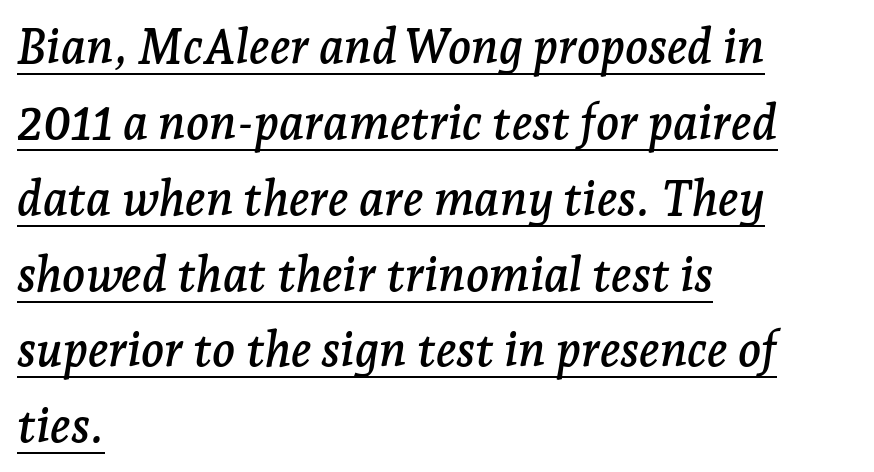
{"serif": "yes", "italic": "yes", "lean": "right", "slant_degrees": 7, "width": "normal", "stroke_contrast": "low", "x_height": "medium", "monospaced": "no", "underline": "yes", "align": "left", "line_spacing": "normal", "line_spacing_ratio": 1.58, "letter_spacing": "normal", "letter_spacing_em": 0.0, "glyph_px": 48}
